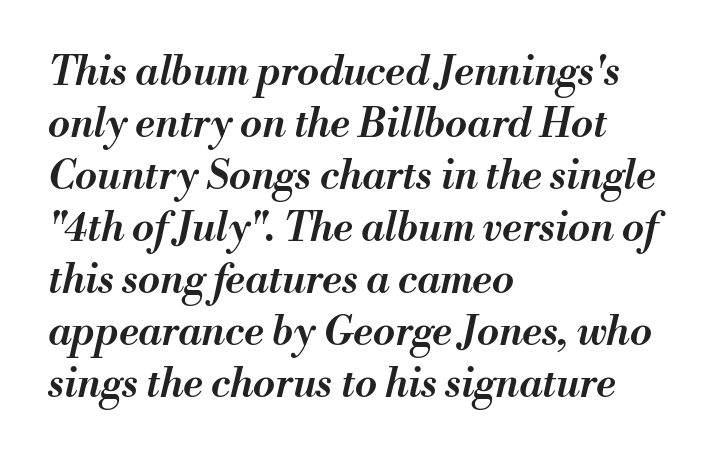
{"italic": "yes", "lean": "right", "slant_degrees": 13, "bold": "semi", "weight": "semibold", "width": "normal", "stroke_contrast": "medium", "x_height": "small", "monospaced": "no", "underline": "no", "align": "left", "line_spacing": "normal", "line_spacing_ratio": 1.3, "letter_spacing": "normal", "letter_spacing_em": 0.0, "glyph_px": 40}
